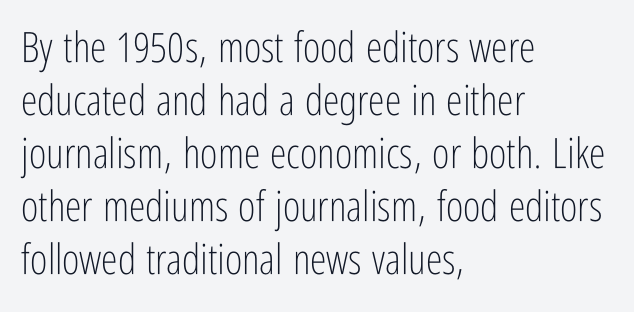
The typesetting does not lean heavy: it is not bold. These lines sit exactly where default settings would place them. Each letter keeps its own natural width here, so spacing adapts to shape. Compared with typical body copy, the letter spacing here is the same. Characters remain perfectly vertical along every line. Nothing sits at the stroke ends, so this counts as sans-serif.
